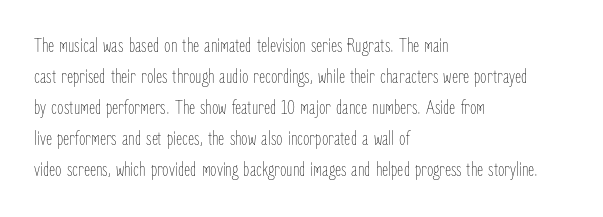
No chunkiness to these letters — they're not bold. The area under the type is left untouched. This rendering uses left alignment, leaving the right contour irregular. The font's upright variant was chosen for this text. Compared with typical body copy, the letter spacing here is the same.
